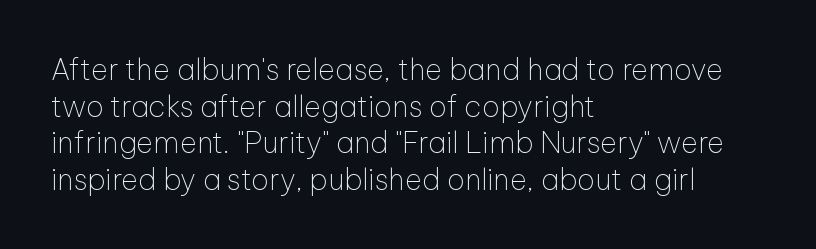
The image shows 29 px thin sans-serif type, upright; set left-aligned, normal line spacing (1.26x), normal letter spacing, not underlined; low stroke contrast and a medium x-height.
